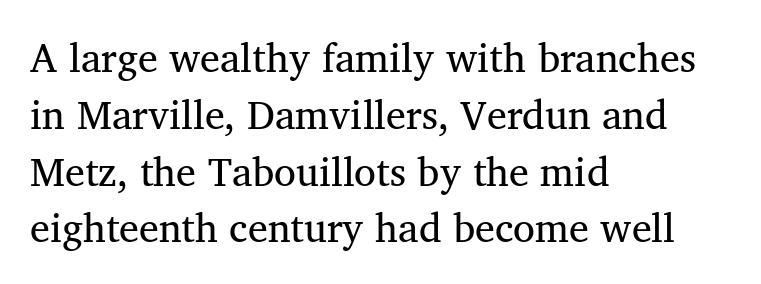
{"serif": "yes", "italic": "no", "bold": "no", "weight": "regular", "width": "normal", "stroke_contrast": "medium", "x_height": "medium", "monospaced": "no", "underline": "no", "align": "left", "line_spacing": "normal", "line_spacing_ratio": 1.42, "letter_spacing": "normal", "letter_spacing_em": 0.0, "glyph_px": 40}
